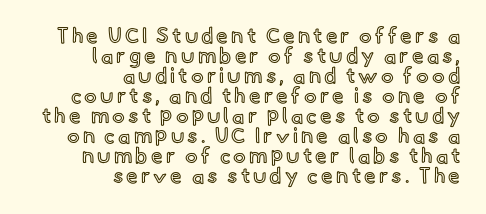
The image shows 21 px text type, upright; set right-aligned, tight line spacing (0.95x), not underlined.
